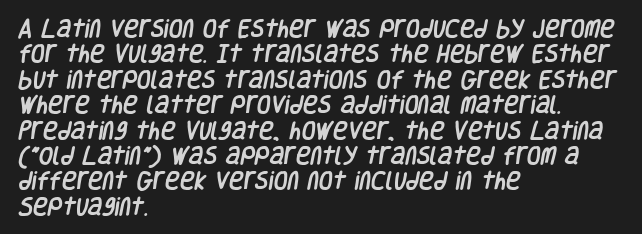
{"underline": "no", "align": "left", "line_spacing": "normal", "line_spacing_ratio": 1.27, "letter_spacing": "normal", "letter_spacing_em": 0.0, "glyph_px": 20}
